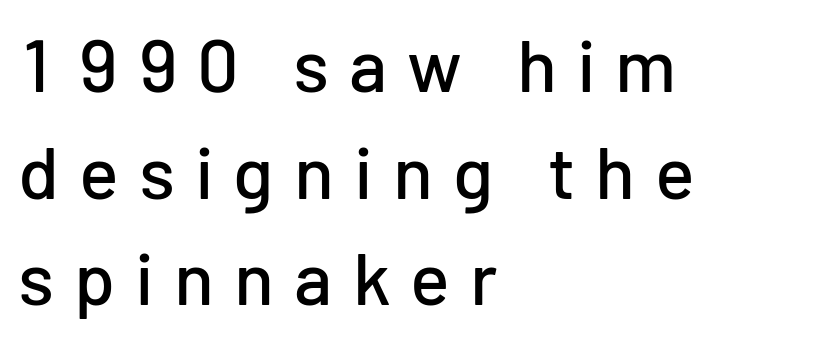
{"serif": "no", "italic": "no", "width": "normal", "stroke_contrast": "low", "x_height": "medium", "monospaced": "no", "underline": "no", "align": "left", "line_spacing": "normal", "line_spacing_ratio": 1.44, "letter_spacing": "wide", "letter_spacing_em": 0.27, "glyph_px": 74}
